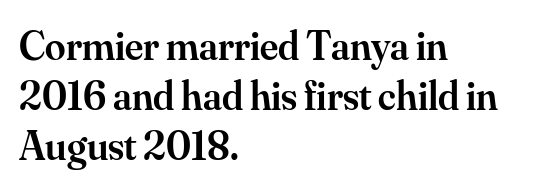
The image shows 41 px semibold serif type, upright; set left-aligned, line spacing 1.22x, normal letter spacing, not underlined; medium stroke contrast and a small x-height.
